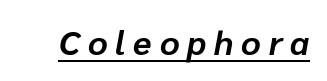
{"italic": "yes", "lean": "right", "slant_degrees": 10, "bold": "yes", "weight": "bold", "width": "normal", "stroke_contrast": "low", "x_height": "medium", "monospaced": "no", "underline": "yes", "letter_spacing": "wide", "letter_spacing_em": 0.23, "glyph_px": 34}
